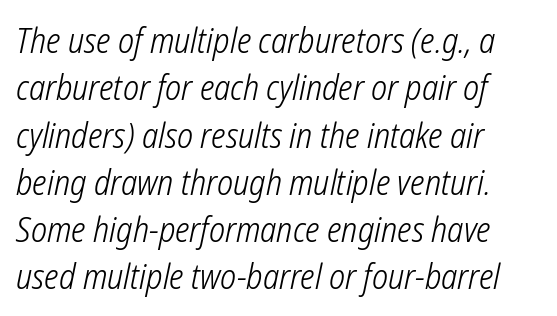
Q: Is the text bold? A: No.
Q: Is the typeface a serif or a sans-serif typeface? A: Sans-serif.
Q: Is the text underlined? A: No.
Q: How is the paragraph aligned? A: Left-aligned.
Q: Is the spacing between letters normal or unusually wide? A: Normal.
Q: Is the spacing between lines tight, normal or loose? A: Normal.
Q: Width (condensed, normal, or wide)? A: Condensed.
Q: Stroke contrast? A: Low.
Q: x-height? A: Medium.
Q: Monospaced? A: No.
